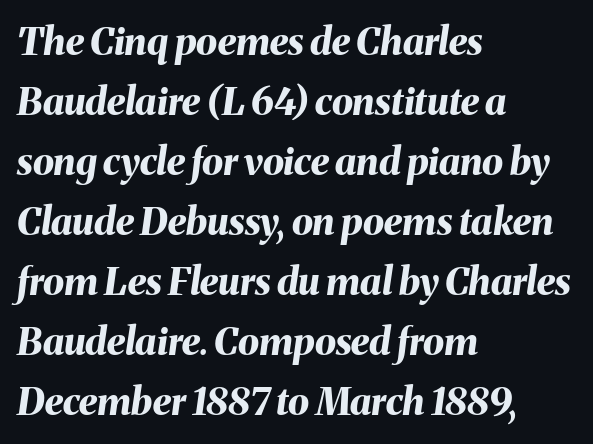
Q: Is the text bold? A: Yes.
Q: Is the text italic (slanted)? A: Yes, it leans right by about 8 degrees.
Q: Is the text underlined? A: No.
Q: How is the paragraph aligned? A: Left-aligned.
Q: Is the spacing between letters normal or unusually wide? A: Normal.
Q: Is the spacing between lines tight, normal or loose? A: Normal.
Q: Width (condensed, normal, or wide)? A: Normal.
Q: Stroke contrast? A: Medium.
Q: x-height? A: Medium.
Q: Monospaced? A: No.
